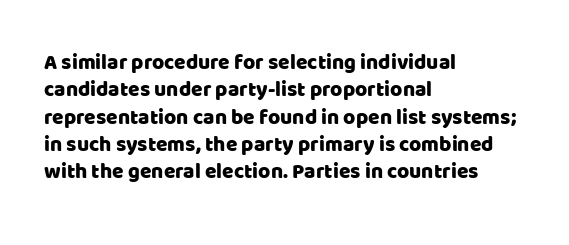
{"italic": "no", "underline": "no", "align": "left", "line_spacing": "normal", "line_spacing_ratio": 1.3, "letter_spacing": "normal", "letter_spacing_em": 0.0, "glyph_px": 21}
